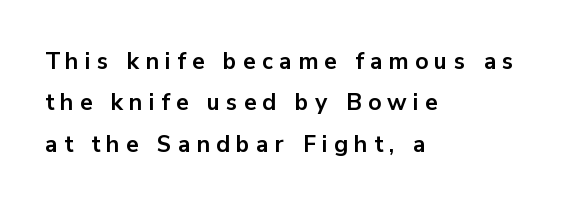
The paragraph shown leans on its left margin. A typesetter would mark this as roman, not italic. Compared with typical body copy, the letter spacing here is much looser. The gap between lines stays unmarked. These lines carry a lot of weight — the face is fully bold.
